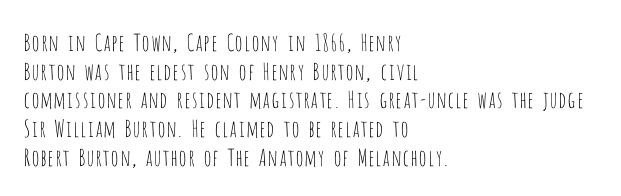
Q: Is the text bold? A: No.
Q: Is the text italic (slanted)? A: No, it is upright.
Q: Is the text underlined? A: No.
Q: How is the paragraph aligned? A: Left-aligned.
Q: Is the spacing between letters normal or unusually wide? A: Normal.
Q: Is the spacing between lines tight, normal or loose? A: Normal.
